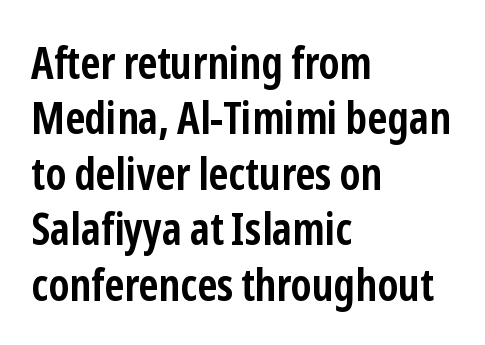
Q: Is the text bold? A: Yes.
Q: Is the text italic (slanted)? A: No, it is upright.
Q: Is the typeface a serif or a sans-serif typeface? A: Sans-serif.
Q: Is the text underlined? A: No.
Q: How is the paragraph aligned? A: Left-aligned.
Q: Is the spacing between letters normal or unusually wide? A: Normal.
Q: Is the spacing between lines tight, normal or loose? A: Normal.
Q: Width (condensed, normal, or wide)? A: Condensed.
Q: Stroke contrast? A: Low.
Q: x-height? A: Medium.
Q: Monospaced? A: No.
